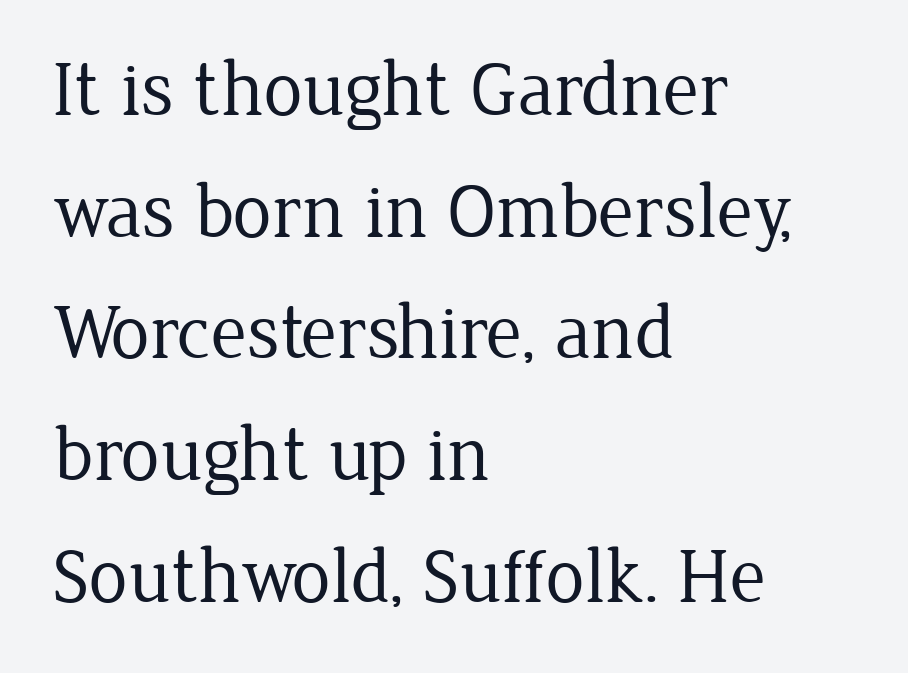
Q: Is the text bold? A: No.
Q: Is the text italic (slanted)? A: No, it is upright.
Q: Is the typeface a serif or a sans-serif typeface? A: Serif.
Q: Is the text underlined? A: No.
Q: How is the paragraph aligned? A: Left-aligned.
Q: Is the spacing between letters normal or unusually wide? A: Normal.
Q: Is the spacing between lines tight, normal or loose? A: Normal.
Q: Width (condensed, normal, or wide)? A: Normal.
Q: Stroke contrast? A: Low.
Q: x-height? A: Medium.
Q: Monospaced? A: No.
